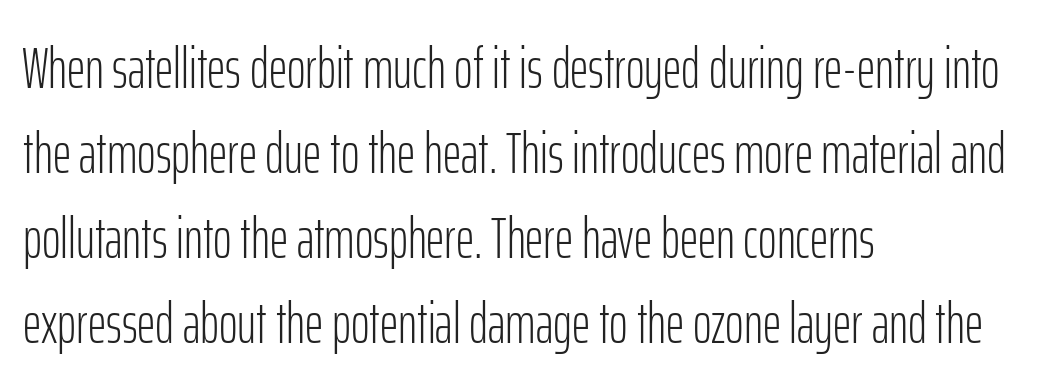
Q: Is the text bold? A: No.
Q: Is the text italic (slanted)? A: No, it is upright.
Q: Is the typeface a serif or a sans-serif typeface? A: Sans-serif.
Q: Is the text underlined? A: No.
Q: How is the paragraph aligned? A: Left-aligned.
Q: Is the spacing between letters normal or unusually wide? A: Normal.
Q: Is the spacing between lines tight, normal or loose? A: Normal.
Q: Width (condensed, normal, or wide)? A: Condensed.
Q: Stroke contrast? A: Low.
Q: x-height? A: Medium.
Q: Monospaced? A: No.
